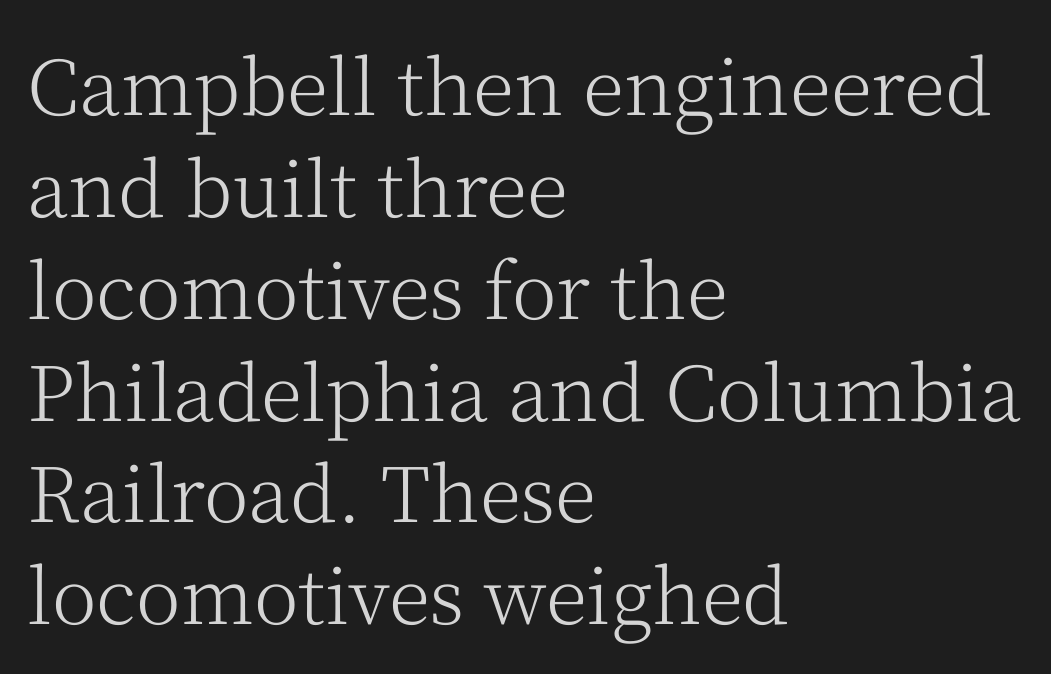
{"serif": "yes", "italic": "no", "bold": "no", "weight": "light", "width": "normal", "stroke_contrast": "medium", "x_height": "medium", "monospaced": "no", "underline": "no", "align": "left", "line_spacing": "normal", "line_spacing_ratio": 1.34, "letter_spacing": "normal", "letter_spacing_em": 0.0, "glyph_px": 76}
